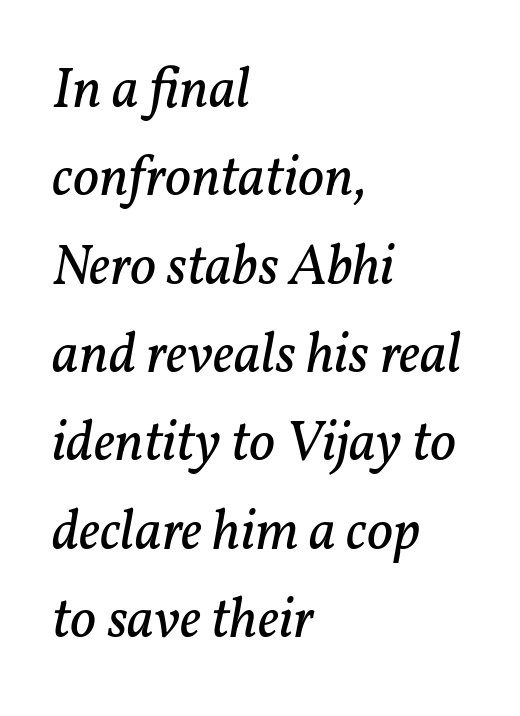
Unbolded letterforms with no extra heft. Reading down the column, the eye jumps a familiar distance to each next line. The baseline area is clear. Style check: oblique. Type style note: has serifs. All the whitespace from short lines collects on the right.
